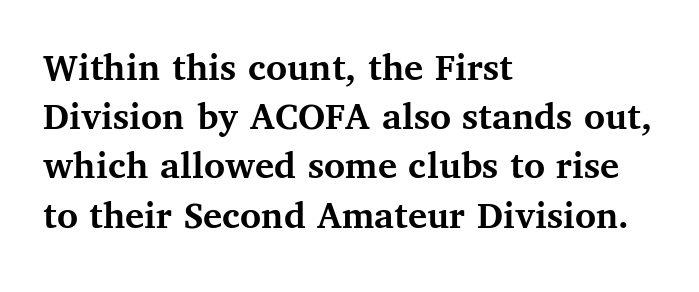
The image shows 40 px semibold serif type, upright; set left-aligned, line spacing 1.23x, normal letter spacing, not underlined; medium stroke contrast and a medium x-height.
